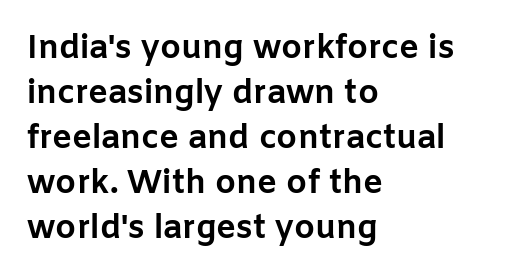
{"serif": "no", "italic": "no", "bold": "yes", "weight": "bold", "width": "normal", "stroke_contrast": "low", "x_height": "medium", "monospaced": "no", "underline": "no", "align": "left", "line_spacing": "normal", "line_spacing_ratio": 1.36, "letter_spacing": "normal", "letter_spacing_em": 0.0, "glyph_px": 33}
